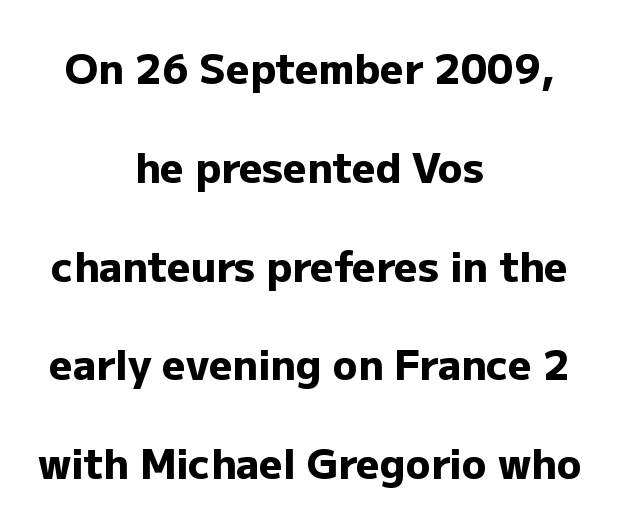
{"serif": "no", "italic": "no", "bold": "yes", "weight": "heavy", "width": "normal", "stroke_contrast": "low", "x_height": "medium", "monospaced": "no", "underline": "no", "align": "center", "line_spacing": "loose", "line_spacing_ratio": 2.41, "letter_spacing": "normal", "letter_spacing_em": 0.0, "glyph_px": 41}
